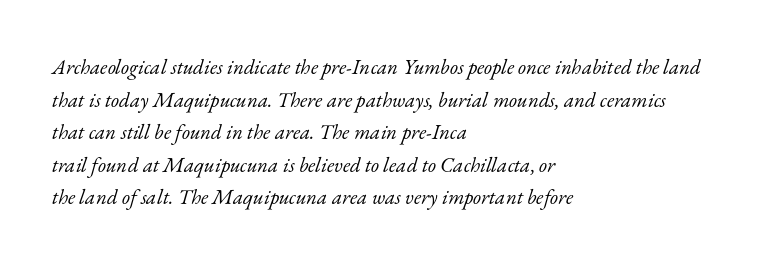
The image shows 21 px text type, italic (leaning right); set left-aligned, normal line spacing (1.55x), normal letter spacing, not underlined.
